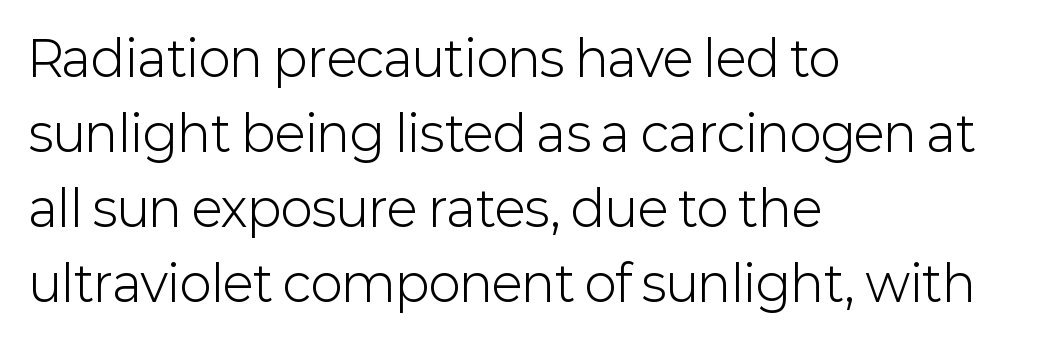
Q: Is the text bold? A: No.
Q: Is the text italic (slanted)? A: No, it is upright.
Q: Is the typeface a serif or a sans-serif typeface? A: Sans-serif.
Q: Is the text underlined? A: No.
Q: How is the paragraph aligned? A: Left-aligned.
Q: Is the spacing between letters normal or unusually wide? A: Normal.
Q: Is the spacing between lines tight, normal or loose? A: Normal.
Q: Width (condensed, normal, or wide)? A: Normal.
Q: Stroke contrast? A: Low.
Q: x-height? A: Medium.
Q: Monospaced? A: No.
